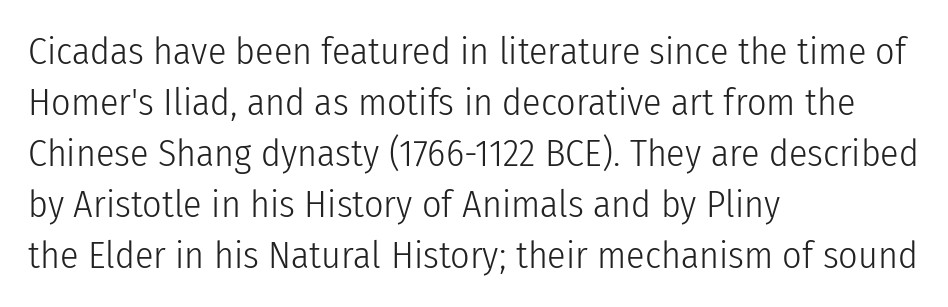
{"serif": "no", "italic": "no", "bold": "no", "weight": "light", "width": "condensed", "stroke_contrast": "low", "x_height": "medium", "monospaced": "no", "underline": "no", "align": "left", "line_spacing": "normal", "line_spacing_ratio": 1.34, "letter_spacing": "normal", "letter_spacing_em": 0.0, "glyph_px": 38}
